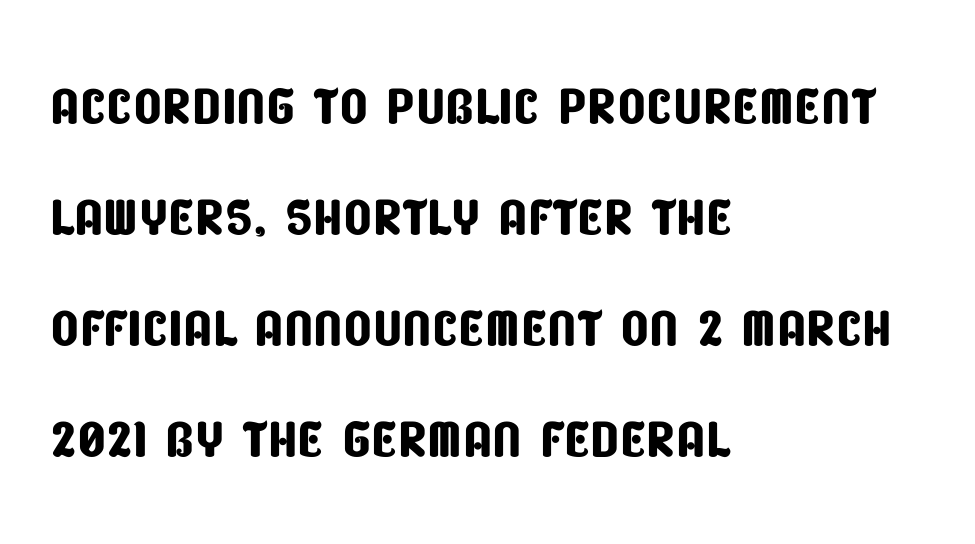
{"serif": "no", "width": "condensed", "stroke_contrast": "low", "x_height": "large", "monospaced": "no", "underline": "no", "align": "left", "line_spacing": "normal", "line_spacing_ratio": 1.5, "letter_spacing": "normal", "letter_spacing_em": 0.0, "glyph_px": 74}
